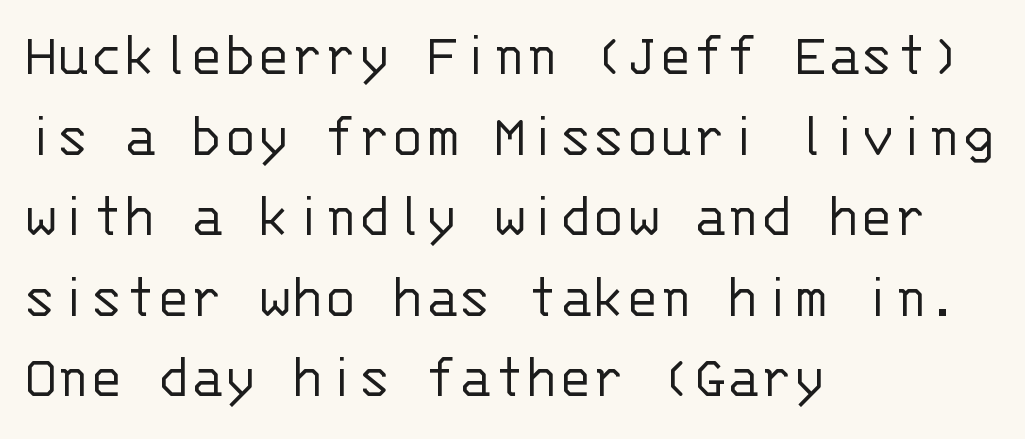
The image shows 62 px light sans-serif type, upright, monospaced; set left-aligned, normal line spacing (1.3x), normal letter spacing, not underlined; low stroke contrast and a large x-height.
